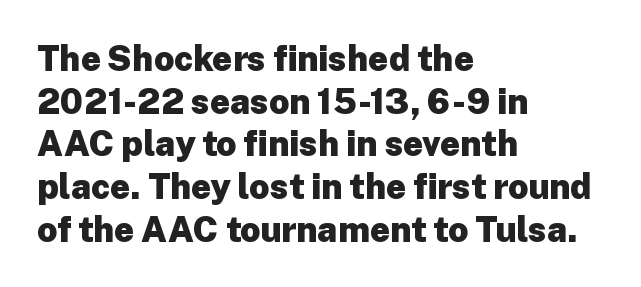
The image shows 35 px heavy sans-serif type, upright; set left-aligned, line spacing 1.22x, normal letter spacing, not underlined; low stroke contrast and a medium x-height.
